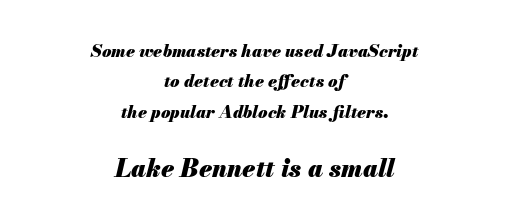
The image shows 25 px bold type, italic (leaning right); set centered, line spacing 1.78x, normal letter spacing, not underlined; the second (bottom) block is 1.47x larger.
